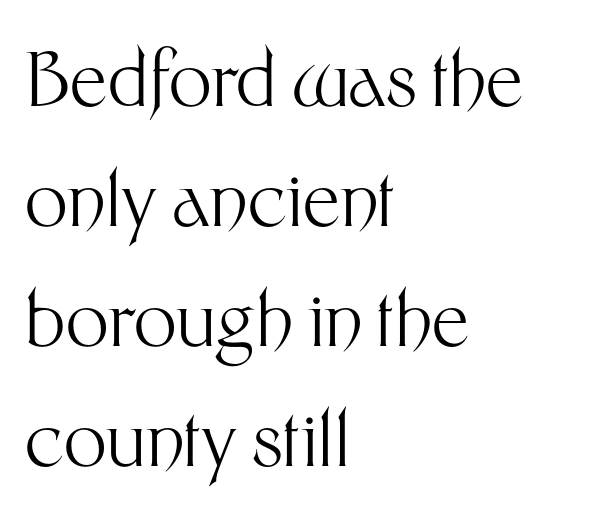
The image shows 75 px light sans-serif type, upright; set left-aligned, normal line spacing (1.6x), normal letter spacing, not underlined; medium stroke contrast and a medium x-height.
